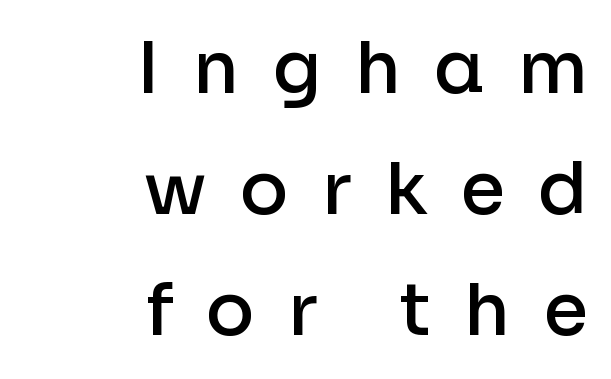
{"serif": "no", "italic": "no", "bold": "semi", "weight": "semibold", "width": "normal", "stroke_contrast": "low", "x_height": "medium", "monospaced": "no", "underline": "no", "align": "right", "line_spacing": "normal", "line_spacing_ratio": 1.68, "letter_spacing": "wide", "letter_spacing_em": 0.46, "glyph_px": 72}
